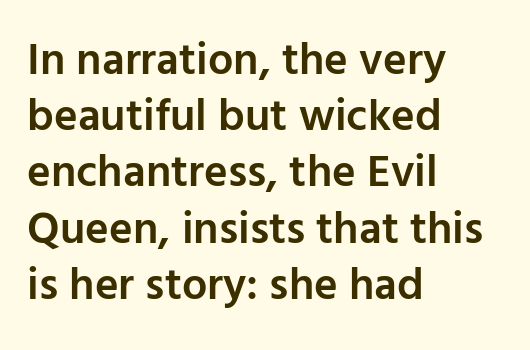
Q: Is the text bold? A: Semi-bold.
Q: Is the text italic (slanted)? A: No, it is upright.
Q: Is the typeface a serif or a sans-serif typeface? A: Sans-serif.
Q: Is the text underlined? A: No.
Q: How is the paragraph aligned? A: Left-aligned.
Q: Is the spacing between letters normal or unusually wide? A: Normal.
Q: Is the spacing between lines tight, normal or loose? A: Normal.
Q: Width (condensed, normal, or wide)? A: Normal.
Q: Stroke contrast? A: Low.
Q: x-height? A: Medium.
Q: Monospaced? A: No.
